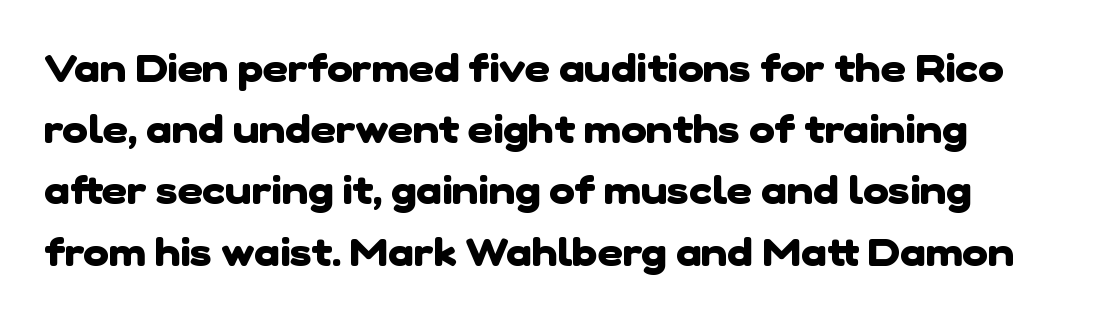
You'd pick this weight for a headline — it's a proper bold. These lines are rendered in a variable-pitch font. Is the letter spacing exaggerated? No — it looks like the ordinary default. Check the space under the baseline: it is left empty. Reading down the column, the eye jumps a familiar distance to each next line. I'd call this a sans setting — the letters go barefoot.
